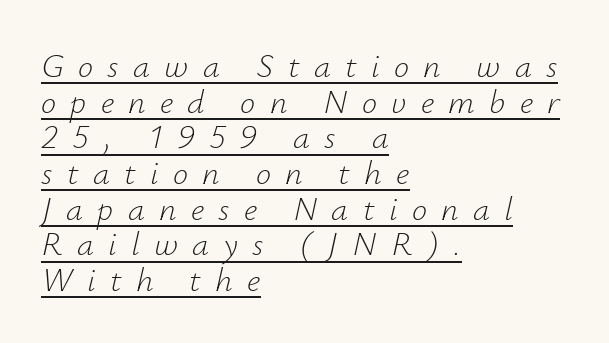
{"italic": "yes", "lean": "right", "slant_degrees": 12, "bold": "no", "weight": "light", "width": "normal", "stroke_contrast": "low", "x_height": "small", "monospaced": "no", "underline": "yes", "align": "left", "line_spacing": "tight", "line_spacing_ratio": 1.05, "letter_spacing": "wide", "letter_spacing_em": 0.42, "glyph_px": 34}
